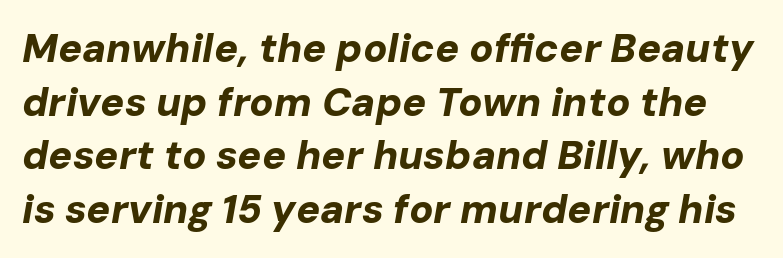
{"italic": "yes", "lean": "right", "slant_degrees": 10, "bold": "yes", "weight": "bold", "width": "normal", "stroke_contrast": "low", "x_height": "medium", "monospaced": "no", "underline": "no", "line_spacing": "normal", "line_spacing_ratio": 1.34, "letter_spacing": "normal", "letter_spacing_em": 0.0, "glyph_px": 40}
